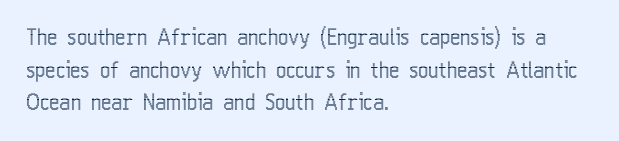
{"italic": "no", "underline": "no", "align": "left", "line_spacing": "normal", "line_spacing_ratio": 1.48, "letter_spacing": "normal", "letter_spacing_em": 0.0, "glyph_px": 22}
